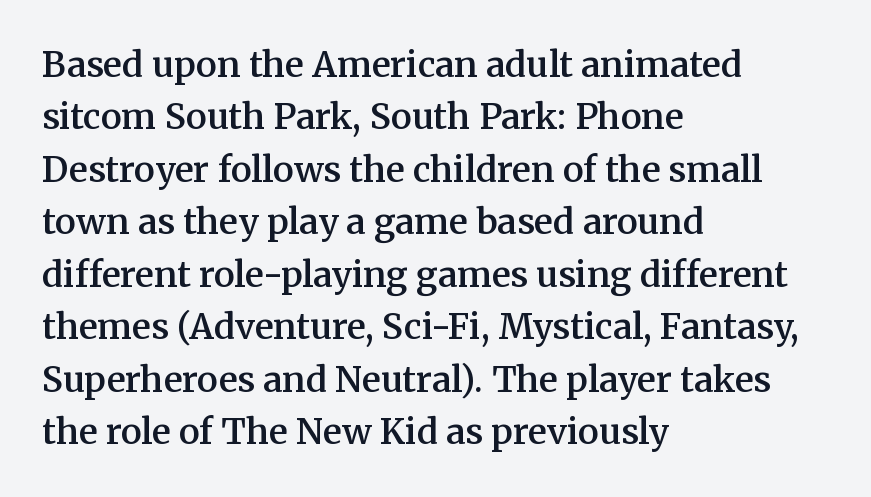
Heft: intermediate — a semibold. No extra tracking has been applied to these lines. Descenders hang freely into open space. The leading is moderate, giving the passage an even texture. Every row of glyphs begins at an identical x-position on the left. Examine the stroke ends and you'll spot serifs.
